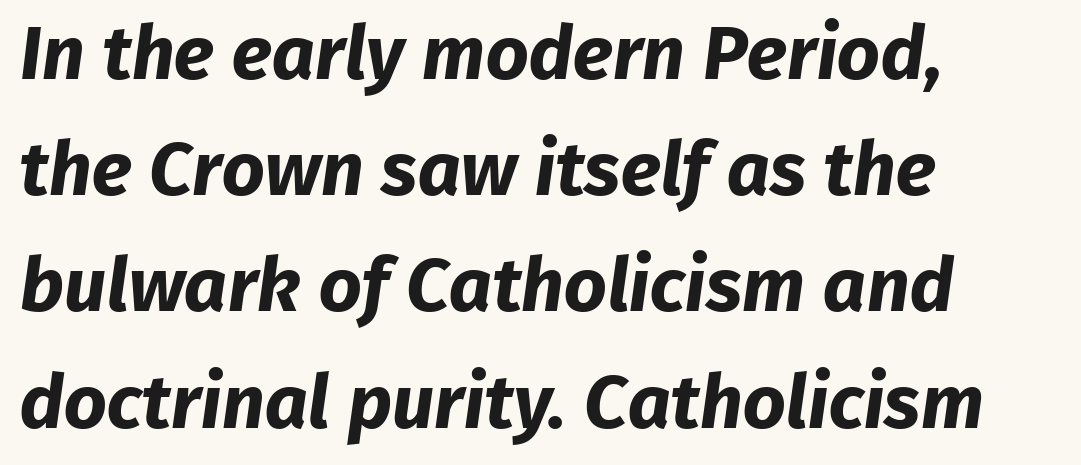
Q: Is the text bold? A: Yes.
Q: Is the typeface a serif or a sans-serif typeface? A: Sans-serif.
Q: Is the text underlined? A: No.
Q: How is the paragraph aligned? A: Left-aligned.
Q: Is the spacing between letters normal or unusually wide? A: Normal.
Q: Is the spacing between lines tight, normal or loose? A: Normal.
Q: Width (condensed, normal, or wide)? A: Normal.
Q: Stroke contrast? A: Low.
Q: x-height? A: Medium.
Q: Monospaced? A: No.
